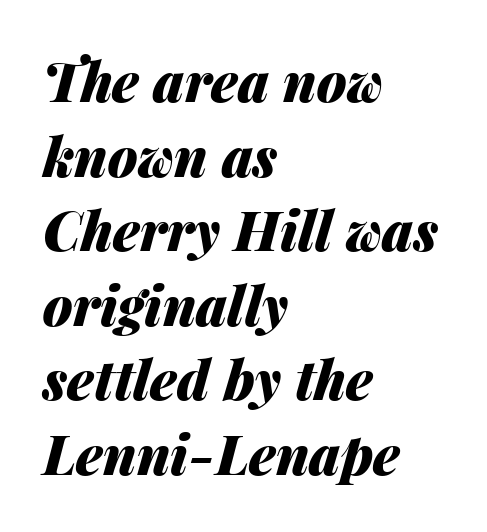
The image shows 54 px heavy type, italic (leaning right); set left-aligned, normal line spacing (1.38x), normal letter spacing, not underlined; medium stroke contrast and a medium x-height.
